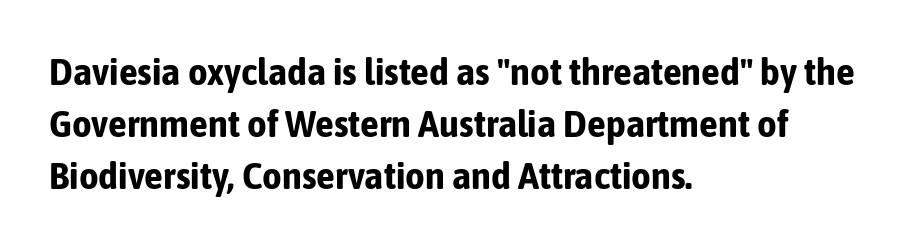
Q: Is the text bold? A: Yes.
Q: Is the text italic (slanted)? A: No, it is upright.
Q: Is the typeface a serif or a sans-serif typeface? A: Sans-serif.
Q: Is the text underlined? A: No.
Q: How is the paragraph aligned? A: Left-aligned.
Q: Is the spacing between letters normal or unusually wide? A: Normal.
Q: Is the spacing between lines tight, normal or loose? A: Normal.
Q: Width (condensed, normal, or wide)? A: Condensed.
Q: Stroke contrast? A: Low.
Q: x-height? A: Medium.
Q: Monospaced? A: No.
